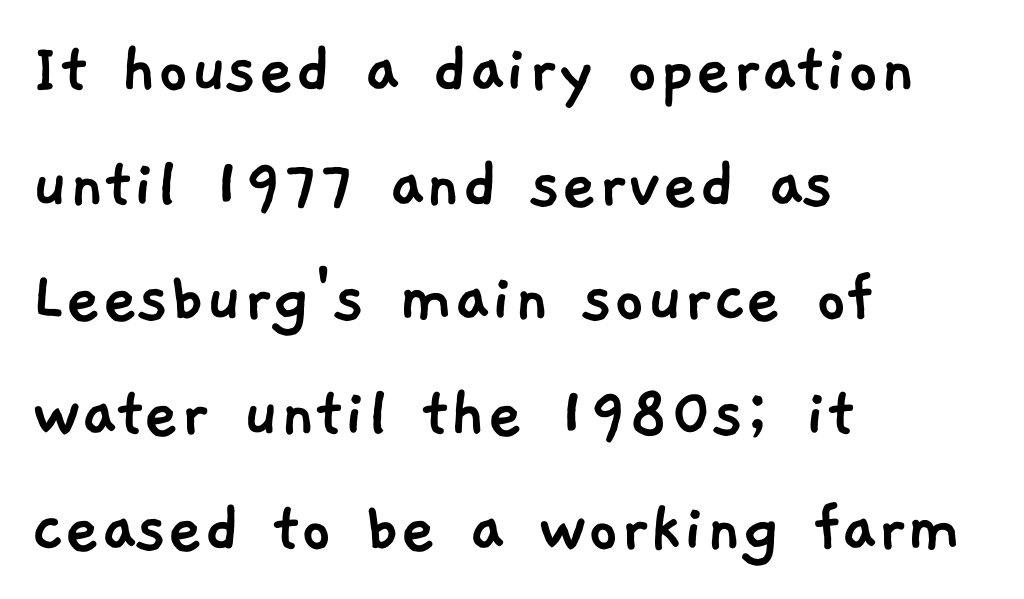
In terms of letterform style, serifs are entirely absent. Check the space under the baseline: it is left empty. One glance says typical: line gaps are just what's usual. Varying glyph widths throughout — classic text-font behaviour. This rendering leaves character spacing at its baseline value. Teacher's note: observe the even left margin — that is flush-left alignment.
